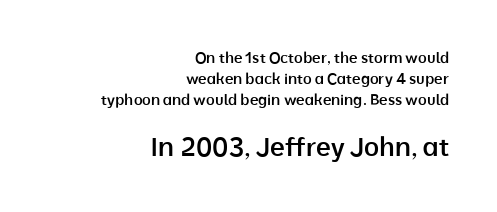
{"italic": "no", "bold": "semi", "underline": "no", "align": "right", "line_spacing": "normal", "line_spacing_ratio": 1.39, "letter_spacing": "normal", "letter_spacing_em": 0.0, "larger_block": "second", "size_ratio": 1.73, "glyph_px": 26}
